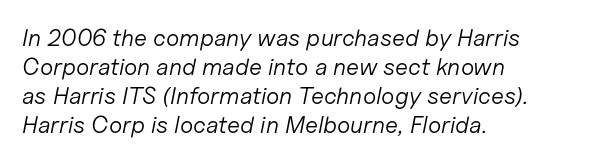
Q: Is the text bold? A: No.
Q: Is the text italic (slanted)? A: Yes, it leans right by about 11 degrees.
Q: Is the text underlined? A: No.
Q: How is the paragraph aligned? A: Left-aligned.
Q: Is the spacing between letters normal or unusually wide? A: Normal.
